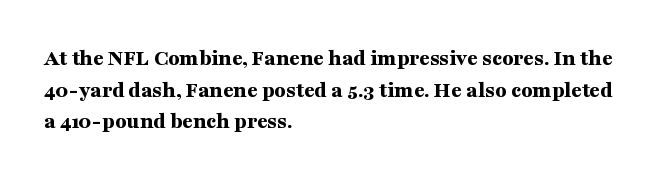
The image shows 23 px bold type, upright; set left-aligned, normal line spacing (1.37x), normal letter spacing, not underlined.
